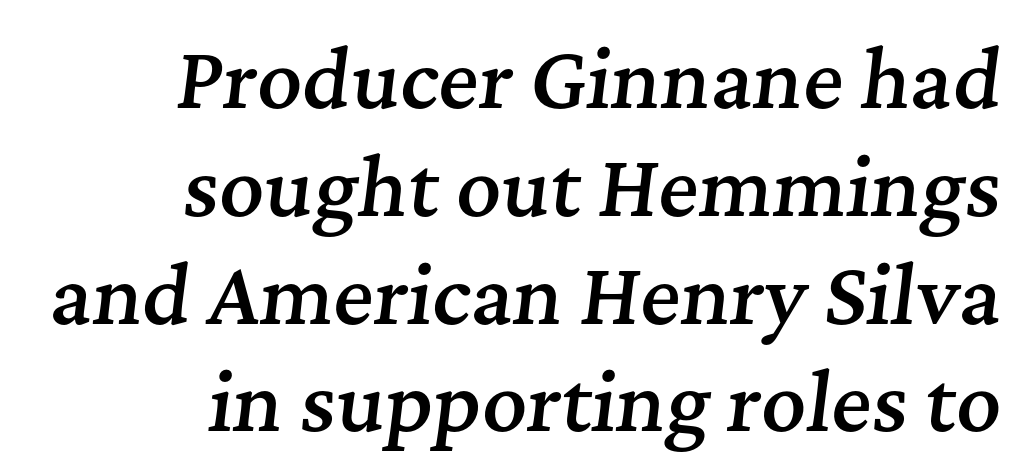
Observe the ordinary spacing: letters are neighbours, not strangers. These lines are set flush right with a ragged left edge. The passage shown is typed in a proportional face where columns would drift. The rendering applies a slant to the glyphs. Regular leading.
